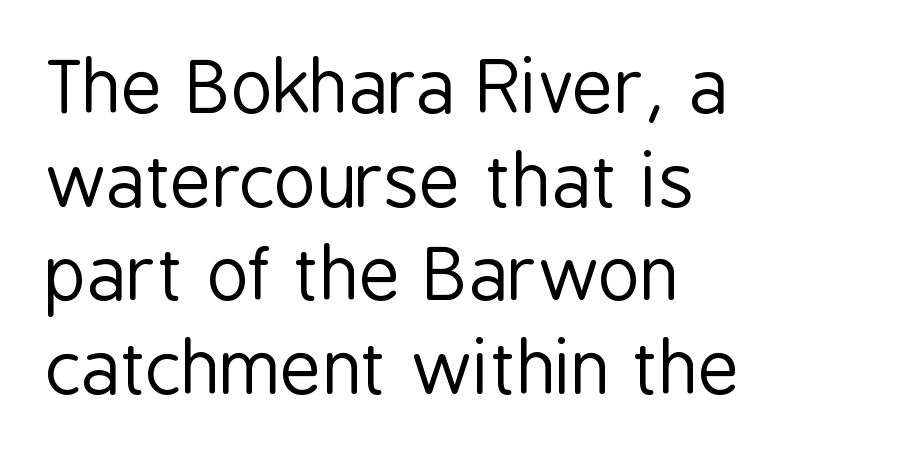
The image shows 72 px regular-weight, condensed sans-serif type, upright; set left-aligned, normal line spacing (1.3x), normal letter spacing, not underlined; low stroke contrast and a medium x-height.
